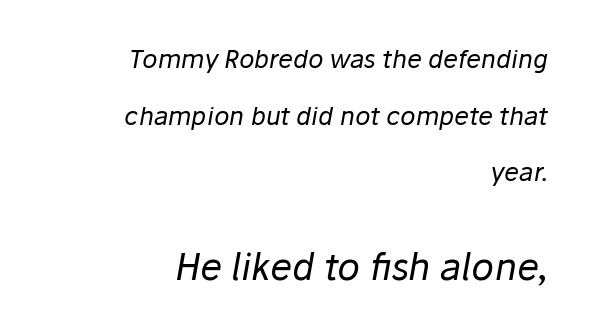
{"italic": "yes", "lean": "right", "slant_degrees": 10, "bold": "no", "weight": "regular", "width": "normal", "stroke_contrast": "low", "x_height": "medium", "monospaced": "no", "underline": "no", "align": "right", "line_spacing": "loose", "line_spacing_ratio": 2.27, "letter_spacing": "normal", "letter_spacing_em": 0.0, "larger_block": "second", "size_ratio": 1.48, "glyph_px": 37}
